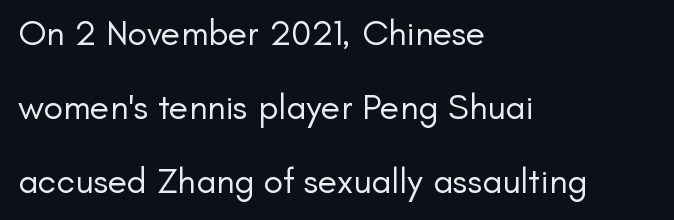
The image shows 36 px regular-weight sans-serif type, upright; set left-aligned, loose line spacing (2.05x), normal letter spacing, not underlined; low stroke contrast and a small x-height.
